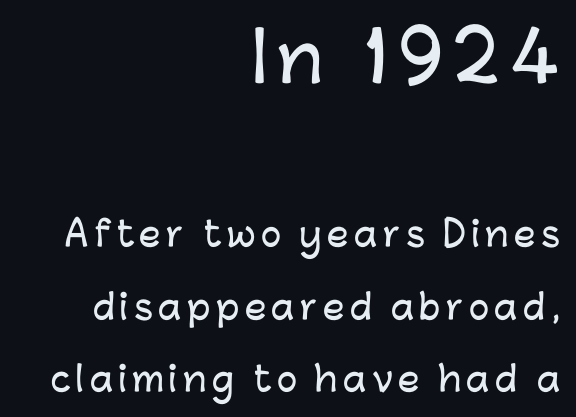
{"serif": "no", "italic": "no", "width": "normal", "stroke_contrast": "low", "x_height": "medium", "monospaced": "no", "underline": "no", "align": "right", "line_spacing": "loose", "line_spacing_ratio": 2.13, "larger_block": "first", "size_ratio": 1.97, "glyph_px": 67}
